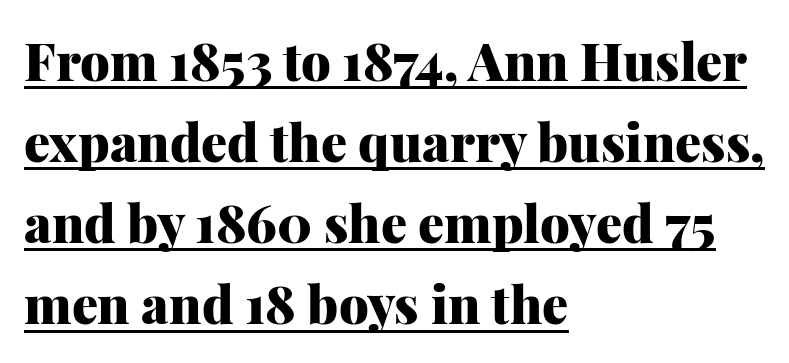
The image shows 52 px heavy serif type, upright; set left-aligned, normal line spacing (1.56x), normal letter spacing, underlined; medium stroke contrast and a medium x-height.
